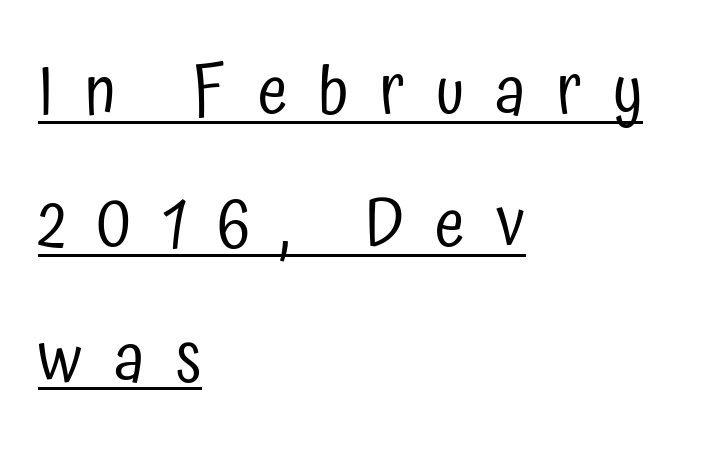
{"serif": "no", "italic": "no", "bold": "no", "weight": "regular", "width": "condensed", "stroke_contrast": "low", "x_height": "medium", "monospaced": "no", "underline": "yes", "align": "left", "line_spacing": "loose", "line_spacing_ratio": 1.96, "letter_spacing": "wide", "letter_spacing_em": 0.46, "glyph_px": 68}
